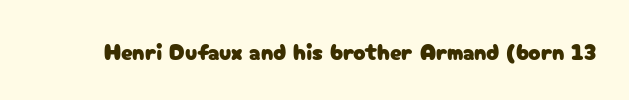
The image shows 23 px text type, upright; set normal letter spacing, not underlined.
